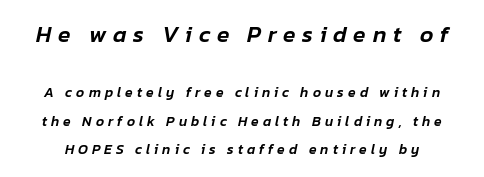
Q: Is the text italic (slanted)? A: Yes, it leans right by about 12 degrees.
Q: Is the text underlined? A: No.
Q: Is the spacing between letters normal or unusually wide? A: Unusually wide.
Q: Is the spacing between lines tight, normal or loose? A: Loose.
Q: Which block of text is set in a larger size, the first (top) or the second (bottom)? A: The first (top) one.
